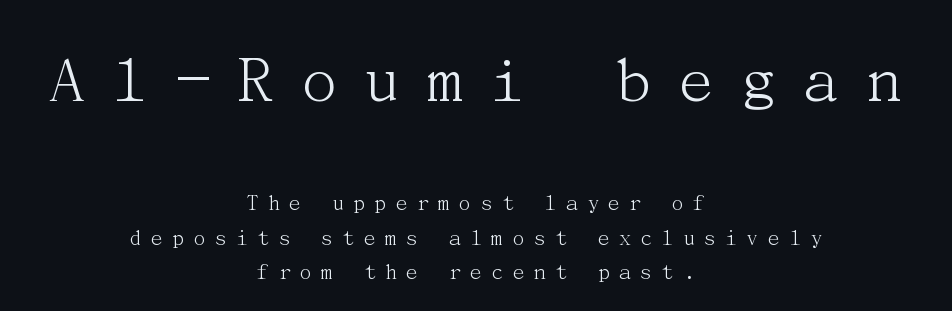
{"serif": "yes", "italic": "no", "bold": "no", "weight": "light", "width": "normal", "stroke_contrast": "medium", "x_height": "medium", "underline": "no", "align": "center", "line_spacing": "normal", "line_spacing_ratio": 1.45, "letter_spacing": "wide", "letter_spacing_em": 0.3, "larger_block": "first", "size_ratio": 2.96, "glyph_px": 71}
